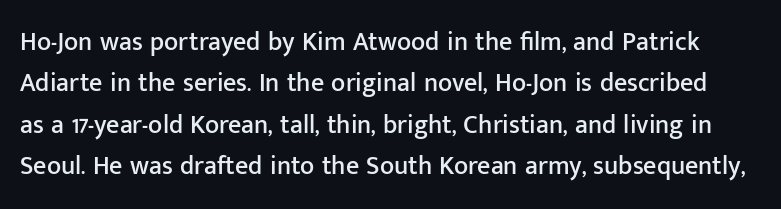
Glance below the letters and you will spot only blank space. The gaps between neighbouring characters are ordinary and unremarkable. Successive baselines arrive at the customary interval. Ordinary non-slanted type is in use.
